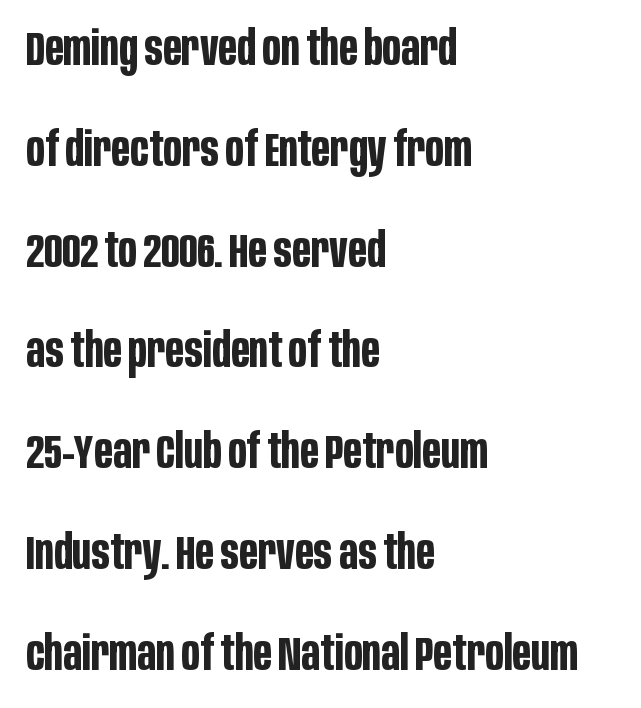
The image shows 48 px bold, condensed sans-serif type, upright; set left-aligned, loose line spacing (2.1x), normal letter spacing, not underlined; low stroke contrast and a large x-height.
